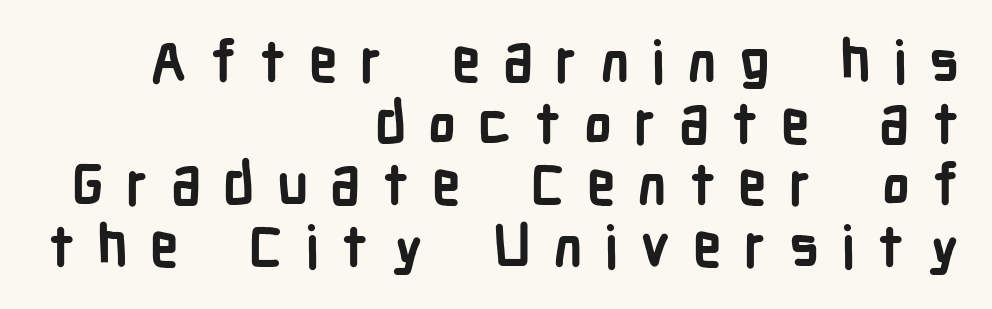
This is sans-serif lettering, the kind often seen on screens and signage. Between one letter and the next there's a generous, obvious gap. Think of a printed novel: that variable character pitch is what you see here. You could barely slide anything between these rows. Decoration check: the copy has no underline.
